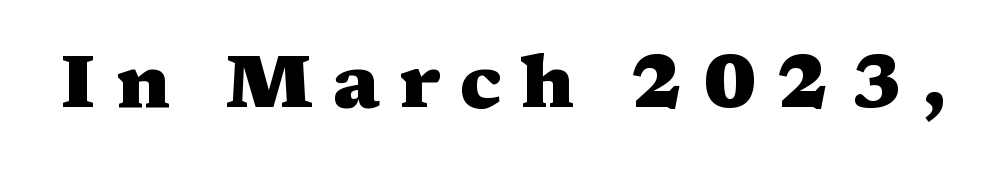
Q: Is the text bold? A: Yes.
Q: Is the text italic (slanted)? A: No, it is upright.
Q: Is the typeface a serif or a sans-serif typeface? A: Serif.
Q: Is the text underlined? A: No.
Q: Is the spacing between letters normal or unusually wide? A: Unusually wide.
Q: Width (condensed, normal, or wide)? A: Wide.
Q: Stroke contrast? A: Medium.
Q: x-height? A: Medium.
Q: Monospaced? A: No.
